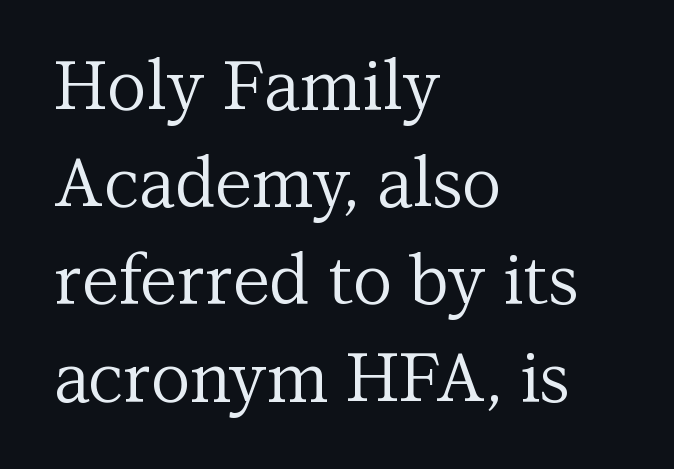
Q: Is the text bold? A: No.
Q: Is the text italic (slanted)? A: No, it is upright.
Q: Is the typeface a serif or a sans-serif typeface? A: Serif.
Q: Is the text underlined? A: No.
Q: How is the paragraph aligned? A: Left-aligned.
Q: Is the spacing between letters normal or unusually wide? A: Normal.
Q: Is the spacing between lines tight, normal or loose? A: Normal.
Q: Width (condensed, normal, or wide)? A: Normal.
Q: Stroke contrast? A: Medium.
Q: x-height? A: Medium.
Q: Monospaced? A: No.
